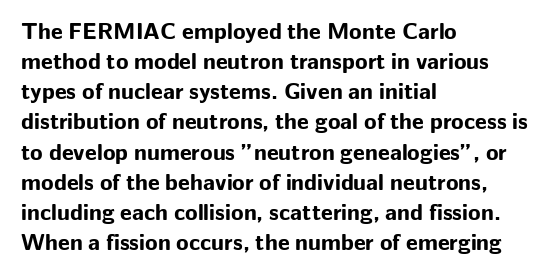
Q: Is the text bold? A: Yes.
Q: Is the text italic (slanted)? A: No, it is upright.
Q: Is the text underlined? A: No.
Q: How is the paragraph aligned? A: Left-aligned.
Q: Is the spacing between letters normal or unusually wide? A: Normal.
Q: Is the spacing between lines tight, normal or loose? A: Normal.
